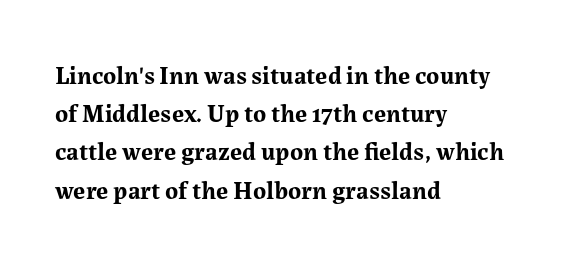
Lines of text with bare space underneath. Quick note: interline space is typical. The line texture is even and compact thanks to regular tracking. The letters stand straight up with perfectly vertical stems. I'd describe the lettering as bold — thick and assertive.
